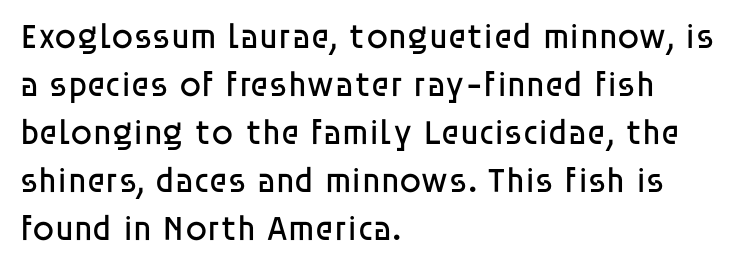
Q: Is the text bold? A: No.
Q: Is the text italic (slanted)? A: No, it is upright.
Q: Is the typeface a serif or a sans-serif typeface? A: Sans-serif.
Q: Is the text underlined? A: No.
Q: How is the paragraph aligned? A: Left-aligned.
Q: Is the spacing between letters normal or unusually wide? A: Normal.
Q: Is the spacing between lines tight, normal or loose? A: Normal.
Q: Width (condensed, normal, or wide)? A: Normal.
Q: Stroke contrast? A: Low.
Q: x-height? A: Large.
Q: Monospaced? A: No.
